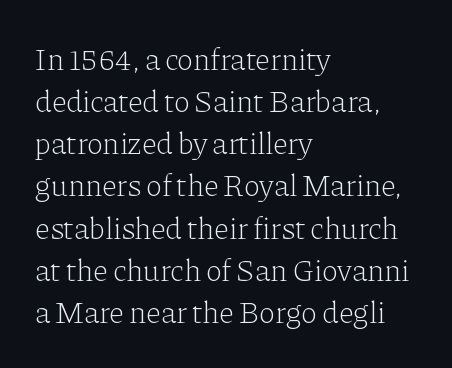
Caption: face not bold, strokes unweighted. Descender tails drop into unmarked territory. Inter-character spacing is left at the font's built-in metrics. Quick note: interline space is typical. Varying glyph widths throughout — classic text-font behaviour. In terms of posture, this sample is upright.
